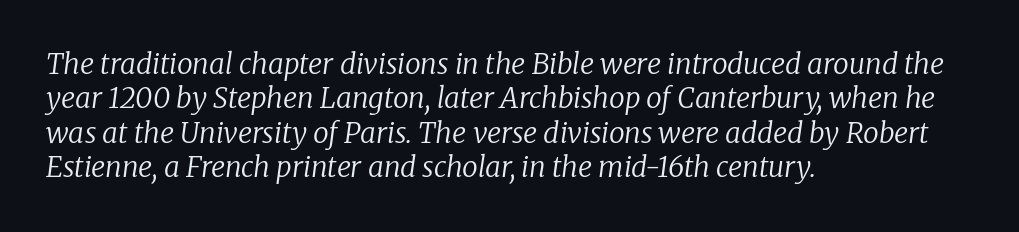
Inter-character spacing is left at the font's built-in metrics. Horizontal alignment here is leftward, the default for most running prose. Summary of weight: not heavy and not bold. Type style note: has serifs. The font's italic variant was chosen for this text.
